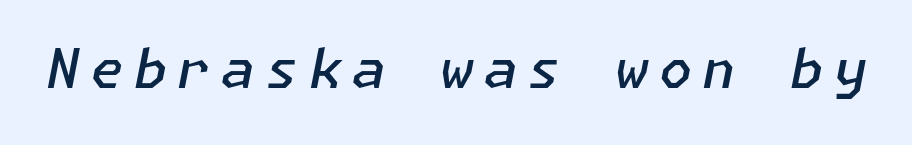
{"italic": "yes", "lean": "right", "slant_degrees": 11, "bold": "semi", "weight": "semibold", "width": "normal", "stroke_contrast": "low", "x_height": "medium", "underline": "no", "glyph_px": 54}
